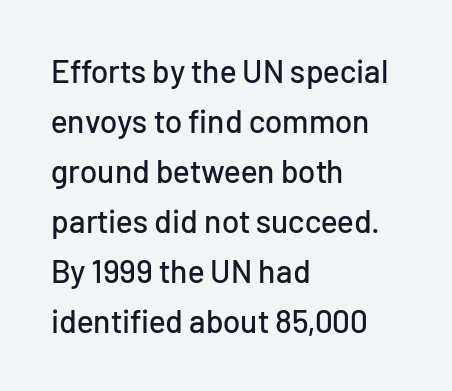
Q: Is the text italic (slanted)? A: No, it is upright.
Q: Is the typeface a serif or a sans-serif typeface? A: Sans-serif.
Q: Is the text underlined? A: No.
Q: How is the paragraph aligned? A: Left-aligned.
Q: Is the spacing between letters normal or unusually wide? A: Normal.
Q: Is the spacing between lines tight, normal or loose? A: Normal.
Q: Width (condensed, normal, or wide)? A: Normal.
Q: Stroke contrast? A: Low.
Q: x-height? A: Medium.
Q: Monospaced? A: No.
